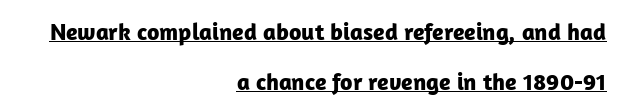
The rendering uses a large line-height, opening up the rows. Quick note: not italic, upright. The rendering keeps characters at their native spacing. The passage is arranged like a letterhead date or caption credit — flush right. Compared with undecorated copy, this sample adds a rule below the words. Typesetter's note: full bold, strokes at maximum text heaviness.
